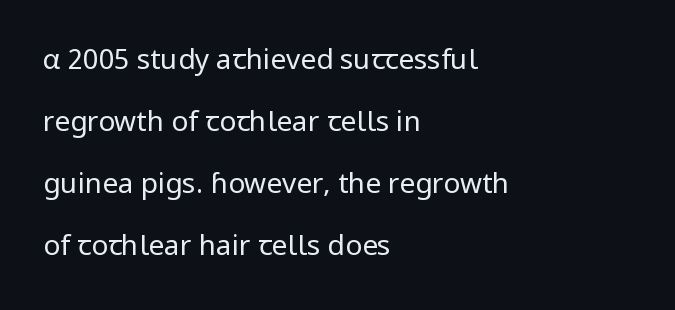
{"serif": "no", "italic": "no", "bold": "no", "weight": "regular", "width": "normal", "stroke_contrast": "low", "x_height": "medium", "monospaced": "no", "underline": "no", "align": "left", "line_spacing": "loose", "line_spacing_ratio": 2.21, "letter_spacing": "normal", "letter_spacing_em": 0.0, "glyph_px": 28}
